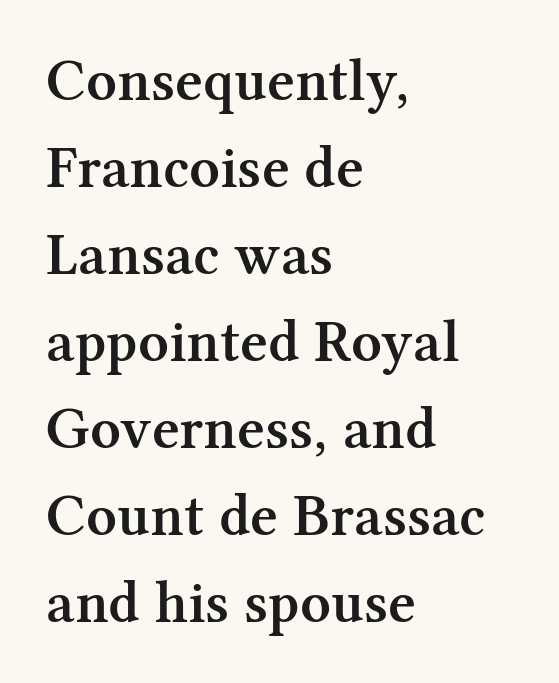
The image shows 60 px semibold serif type, upright; set left-aligned, normal line spacing (1.45x), normal letter spacing, not underlined; medium stroke contrast and a medium x-height.
